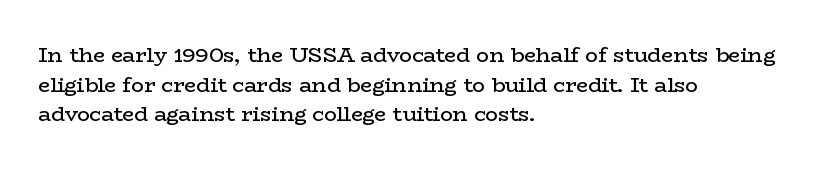
{"italic": "no", "bold": "no", "underline": "no", "align": "left", "line_spacing": "normal", "line_spacing_ratio": 1.41, "letter_spacing": "normal", "letter_spacing_em": 0.0, "glyph_px": 21}
